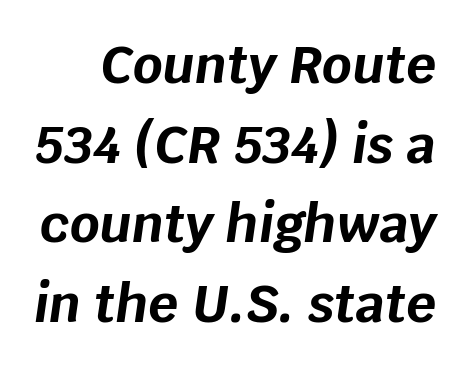
Inter-character spacing is left at the font's built-in metrics. A typesetter would mark this as italic. Only glyphs here, with clear space below each row. These lines are rendered in a variable-pitch font. As a designer I'd log this as weight 700, bold.
